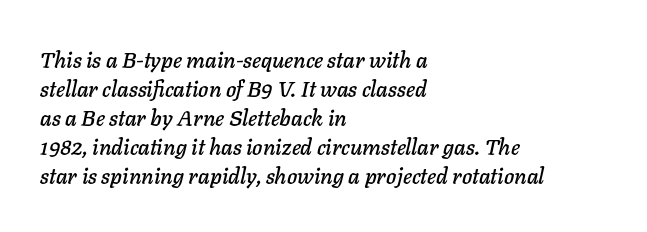
The gap between lines stays unmarked. This sample uses an oblique cut, with every glyph tilted off the vertical. Leftover space on each line is placed entirely after the last word. Students, note that the glyphs here touch the page at normal intervals.
